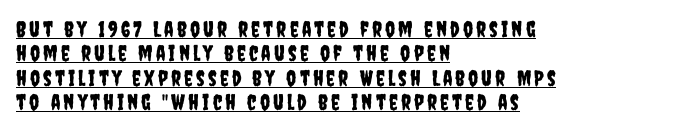
The image shows 22 px text type, upright; set left-aligned, tight line spacing (1.11x), underlined.
